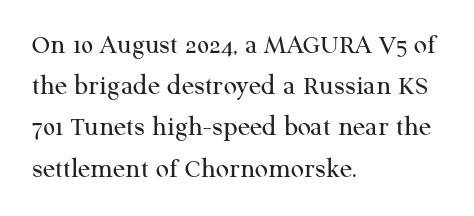
Q: Is the text bold? A: No.
Q: Is the text italic (slanted)? A: No, it is upright.
Q: Is the typeface a serif or a sans-serif typeface? A: Serif.
Q: Is the text underlined? A: No.
Q: How is the paragraph aligned? A: Left-aligned.
Q: Is the spacing between letters normal or unusually wide? A: Normal.
Q: Is the spacing between lines tight, normal or loose? A: Normal.
Q: Width (condensed, normal, or wide)? A: Normal.
Q: Stroke contrast? A: Medium.
Q: x-height? A: Medium.
Q: Monospaced? A: No.
